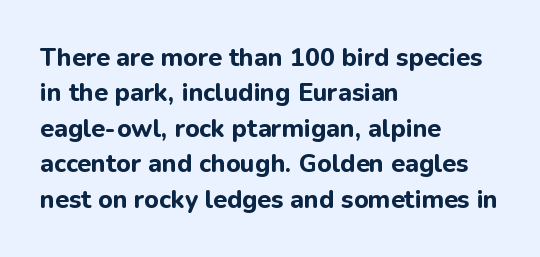
{"italic": "no", "bold": "yes", "underline": "no", "align": "left", "line_spacing": "normal", "line_spacing_ratio": 1.42, "letter_spacing": "normal", "letter_spacing_em": 0.0, "glyph_px": 25}
